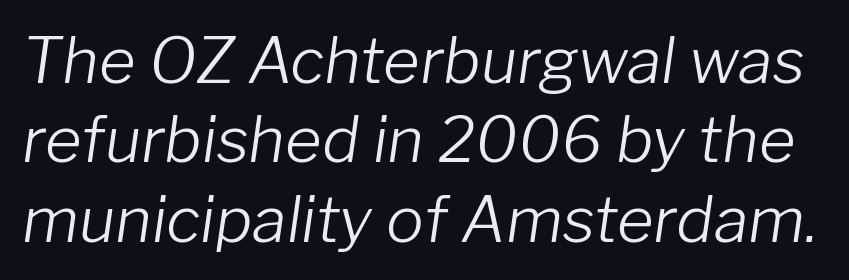
The image shows 63 px light type, italic (leaning right); set normal line spacing (1.26x), normal letter spacing, not underlined; low stroke contrast and a medium x-height.
